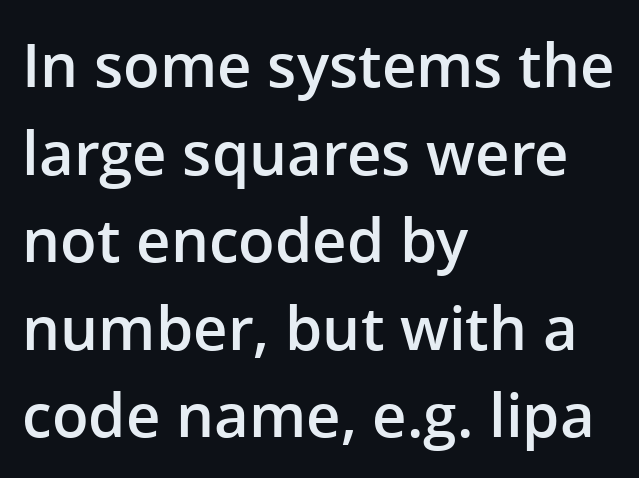
Unlike italic type, these characters show no tilt at all. Examine the stroke ends and you'll find no serifs. Honestly, there is no underline to notice here at all. The compositor pushed each line to the left boundary. The type is set solid horizontally, with unmodified tracking. Note the varied advance widths — an 'i' is clearly narrower than an 'm'.
